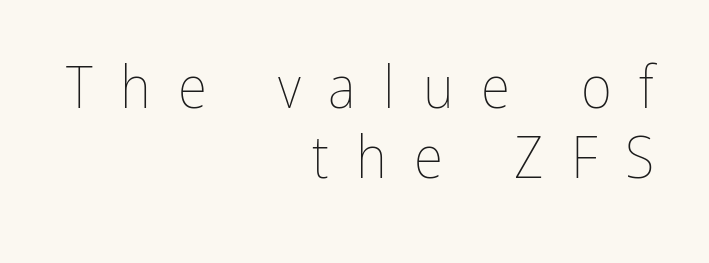
{"italic": "no", "bold": "no", "weight": "thin", "width": "condensed", "stroke_contrast": "low", "x_height": "medium", "monospaced": "no", "underline": "no", "align": "right", "line_spacing_ratio": 1.17, "letter_spacing": "wide", "letter_spacing_em": 0.46, "glyph_px": 60}
